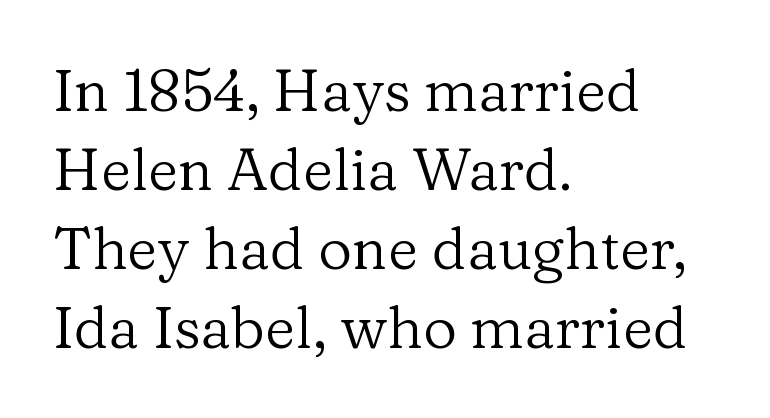
{"serif": "yes", "italic": "no", "bold": "no", "weight": "regular", "width": "normal", "stroke_contrast": "low", "x_height": "medium", "monospaced": "no", "underline": "no", "align": "left", "line_spacing": "normal", "line_spacing_ratio": 1.34, "letter_spacing": "normal", "letter_spacing_em": 0.0, "glyph_px": 59}
